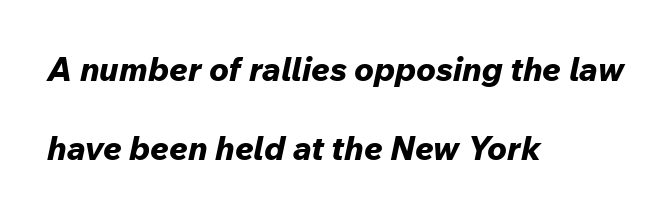
{"italic": "yes", "lean": "right", "slant_degrees": 12, "bold": "yes", "weight": "bold", "width": "normal", "stroke_contrast": "low", "x_height": "medium", "monospaced": "no", "underline": "no", "align": "left", "line_spacing": "loose", "line_spacing_ratio": 2.4, "letter_spacing": "normal", "letter_spacing_em": 0.0, "glyph_px": 33}
